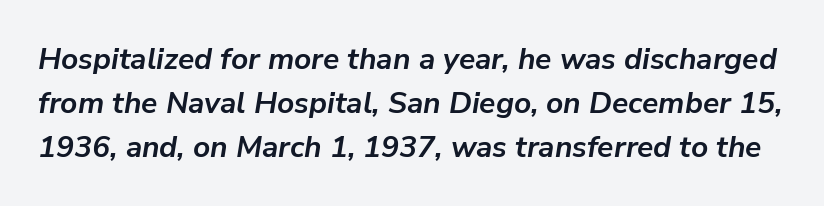
The image shows 30 px semibold type, italic (leaning right); set normal line spacing (1.46x), normal letter spacing, not underlined; low stroke contrast and a medium x-height.
